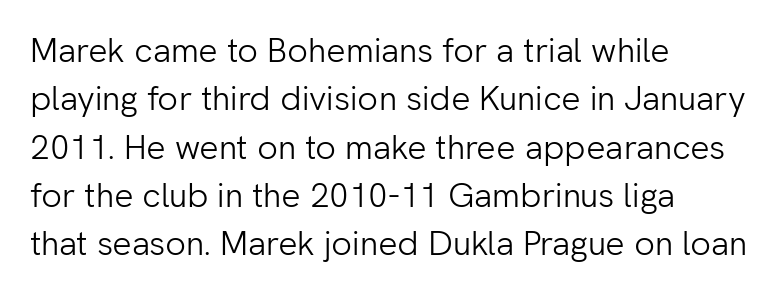
The image shows 34 px light sans-serif type, upright; set left-aligned, normal line spacing (1.42x), normal letter spacing, not underlined; low stroke contrast and a medium x-height.
